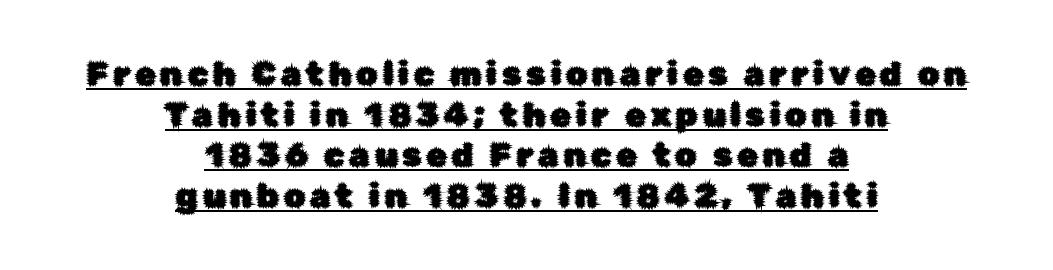
Q: Is the text italic (slanted)? A: No, it is upright.
Q: Is the typeface a serif or a sans-serif typeface? A: Sans-serif.
Q: Is the text underlined? A: Yes.
Q: How is the paragraph aligned? A: Centered.
Q: Width (condensed, normal, or wide)? A: Normal.
Q: Stroke contrast? A: Low.
Q: x-height? A: Medium.
Q: Monospaced? A: No.
